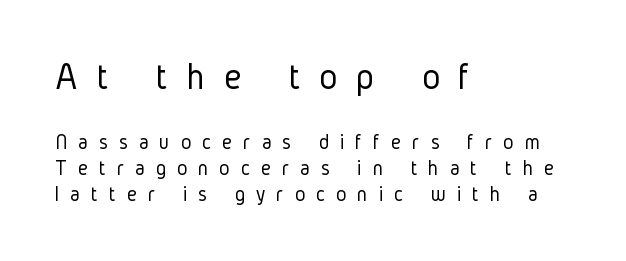
The earlier block is typeset at a bigger size than the later block. Clear beneath every line of the passage. Ascenders rise straight up at ninety degrees. Between one letter and the next there's a generous, obvious gap.
